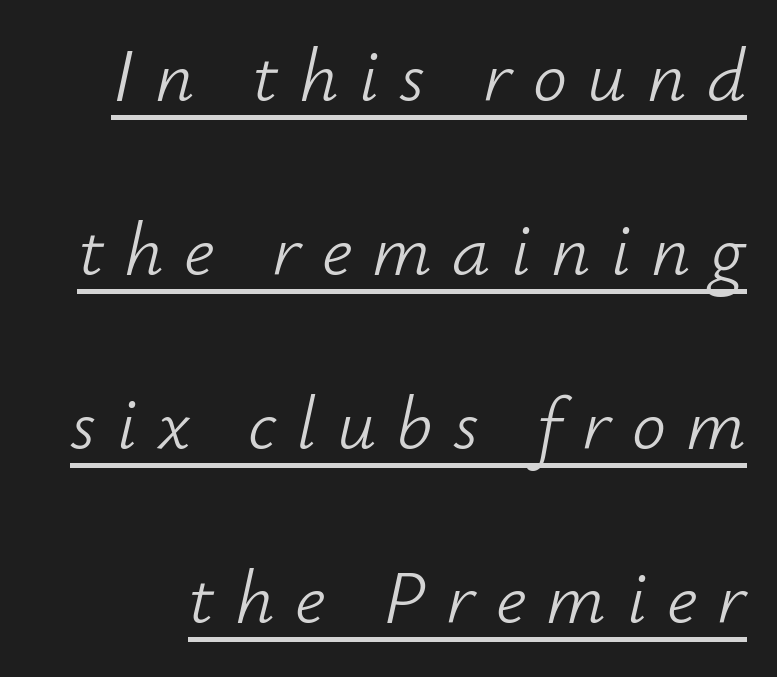
The image shows 76 px light type, italic (leaning right); set loose line spacing (2.29x), unusually wide letter spacing (+0.27 em), underlined; low stroke contrast and a small x-height.
